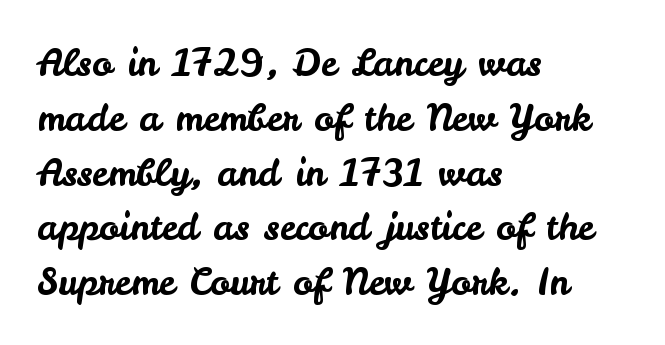
Q: Is the text italic (slanted)? A: Yes.
Q: Is the typeface a serif or a sans-serif typeface? A: Sans-serif.
Q: Is the text underlined? A: No.
Q: How is the paragraph aligned? A: Left-aligned.
Q: Is the spacing between letters normal or unusually wide? A: Normal.
Q: Is the spacing between lines tight, normal or loose? A: Normal.
Q: Width (condensed, normal, or wide)? A: Normal.
Q: Stroke contrast? A: Low.
Q: x-height? A: Small.
Q: Monospaced? A: No.
